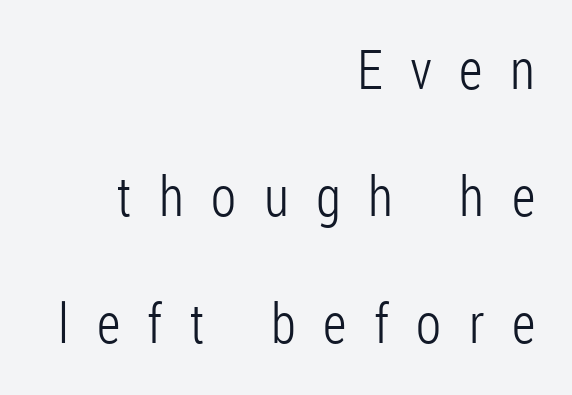
{"serif": "no", "italic": "no", "bold": "no", "weight": "light", "width": "condensed", "stroke_contrast": "low", "x_height": "medium", "monospaced": "no", "underline": "no", "align": "right", "line_spacing": "loose", "line_spacing_ratio": 2.31, "letter_spacing": "wide", "letter_spacing_em": 0.5, "glyph_px": 55}
